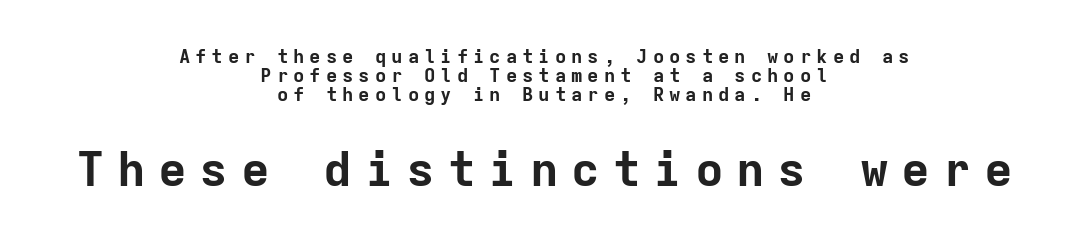
Q: Is the text bold? A: Yes.
Q: Is the text italic (slanted)? A: No, it is upright.
Q: Is the typeface a serif or a sans-serif typeface? A: Sans-serif.
Q: Is the text underlined? A: No.
Q: How is the paragraph aligned? A: Centered.
Q: Is the spacing between letters normal or unusually wide? A: Unusually wide.
Q: Is the spacing between lines tight, normal or loose? A: Tight.
Q: Which block of text is set in a larger size, the first (top) or the second (bottom)? A: The second (bottom) one.
Q: Width (condensed, normal, or wide)? A: Normal.
Q: Stroke contrast? A: Low.
Q: x-height? A: Medium.
Q: Monospaced? A: Yes.
